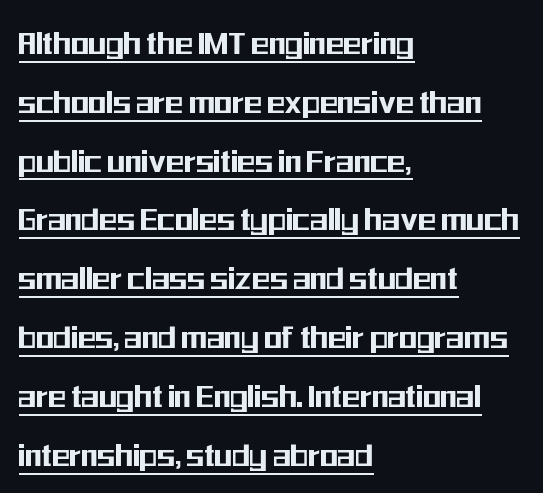
The image shows 37 px condensed sans-serif type, upright; set left-aligned, normal line spacing (1.59x), normal letter spacing, underlined; medium stroke contrast and a medium x-height.
